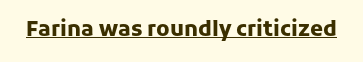
The image shows 21 px bold type, upright; set normal letter spacing, underlined.
